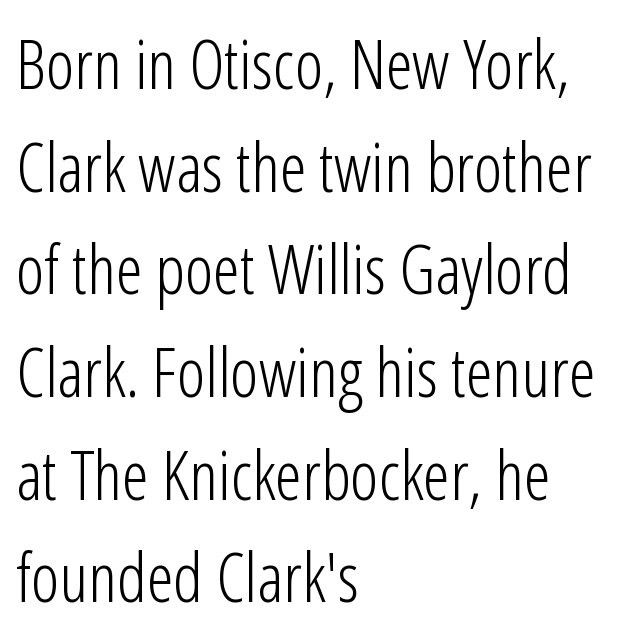
The image shows 68 px light, condensed sans-serif type, upright; set left-aligned, normal line spacing (1.51x), normal letter spacing, not underlined; low stroke contrast and a medium x-height.
